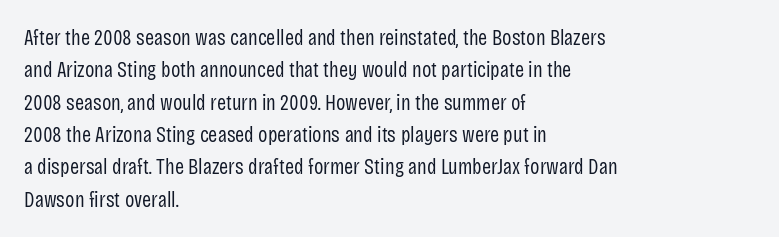
{"italic": "no", "bold": "no", "underline": "no", "align": "left", "line_spacing": "normal", "line_spacing_ratio": 1.47, "letter_spacing": "normal", "letter_spacing_em": 0.0, "glyph_px": 22}
